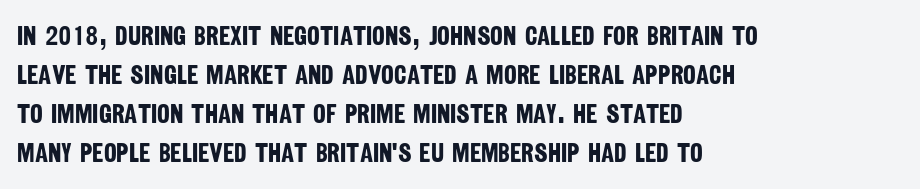
The image shows 27 px bold type; set left-aligned, normal line spacing (1.44x), normal letter spacing, not underlined.
